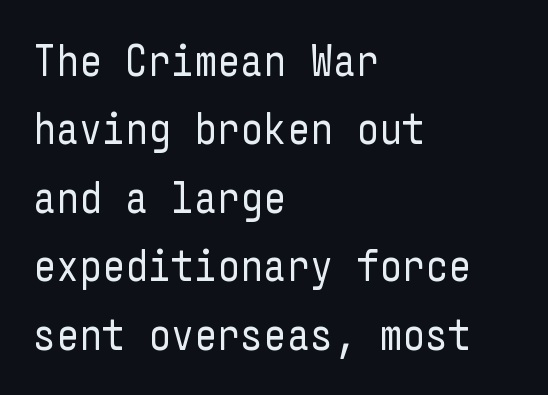
{"serif": "no", "italic": "no", "bold": "no", "weight": "regular", "width": "condensed", "stroke_contrast": "low", "x_height": "medium", "underline": "no", "align": "left", "line_spacing": "normal", "line_spacing_ratio": 1.52, "letter_spacing": "normal", "letter_spacing_em": 0.0, "glyph_px": 45}
